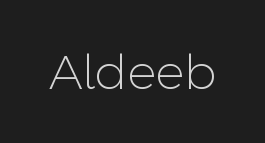
The image shows 48 px light sans-serif type, upright; set normal letter spacing, not underlined; low stroke contrast and a medium x-height.
